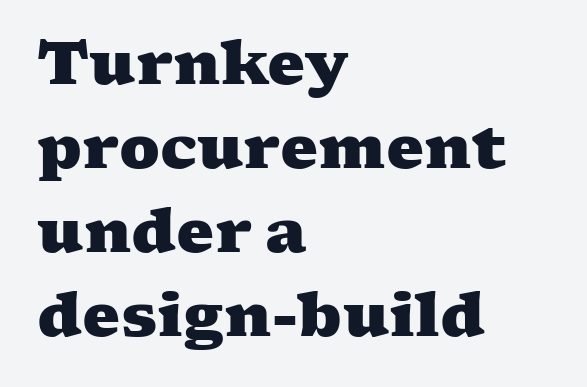
Q: Is the text bold? A: Yes.
Q: Is the typeface a serif or a sans-serif typeface? A: Serif.
Q: Is the text underlined? A: No.
Q: How is the paragraph aligned? A: Left-aligned.
Q: Is the spacing between letters normal or unusually wide? A: Normal.
Q: Is the spacing between lines tight, normal or loose? A: Normal.
Q: Width (condensed, normal, or wide)? A: Wide.
Q: Stroke contrast? A: Medium.
Q: x-height? A: Medium.
Q: Monospaced? A: No.
